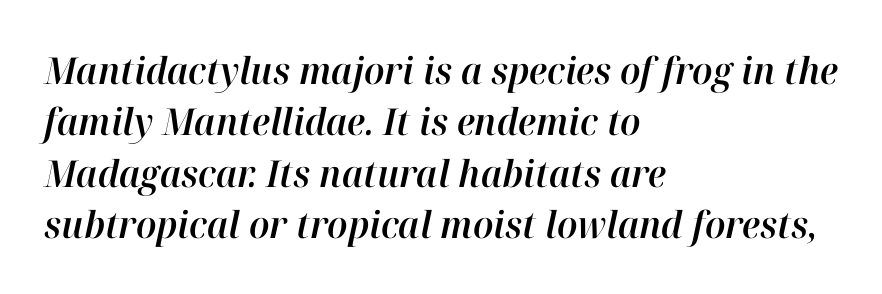
{"italic": "yes", "lean": "right", "slant_degrees": 12, "width": "normal", "stroke_contrast": "high", "x_height": "medium", "monospaced": "no", "underline": "no", "align": "left", "line_spacing": "normal", "line_spacing_ratio": 1.39, "letter_spacing": "normal", "letter_spacing_em": 0.0, "glyph_px": 37}
